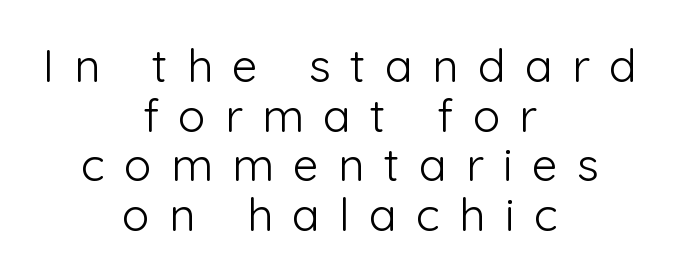
Q: Is the text bold? A: No.
Q: Is the text italic (slanted)? A: No, it is upright.
Q: Is the typeface a serif or a sans-serif typeface? A: Sans-serif.
Q: Is the text underlined? A: No.
Q: How is the paragraph aligned? A: Centered.
Q: Is the spacing between letters normal or unusually wide? A: Unusually wide.
Q: Is the spacing between lines tight, normal or loose? A: Tight.
Q: Width (condensed, normal, or wide)? A: Normal.
Q: Stroke contrast? A: Low.
Q: x-height? A: Medium.
Q: Monospaced? A: No.
